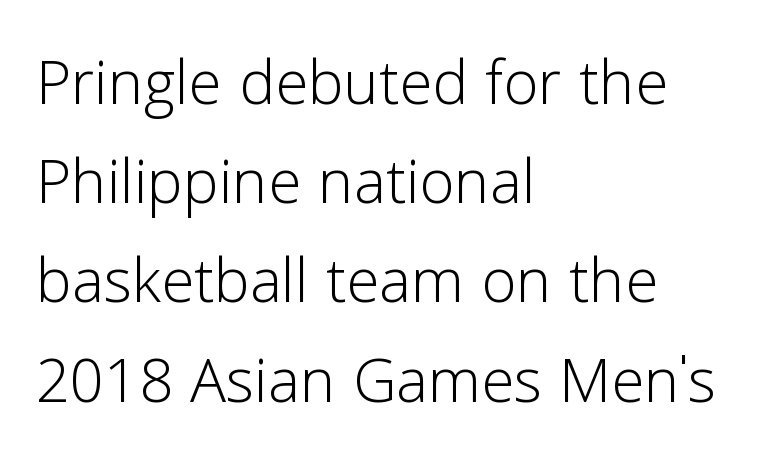
{"serif": "no", "italic": "no", "bold": "no", "weight": "light", "width": "normal", "stroke_contrast": "low", "x_height": "medium", "monospaced": "no", "underline": "no", "align": "left", "line_spacing_ratio": 1.24, "letter_spacing": "normal", "letter_spacing_em": 0.0, "glyph_px": 80}
